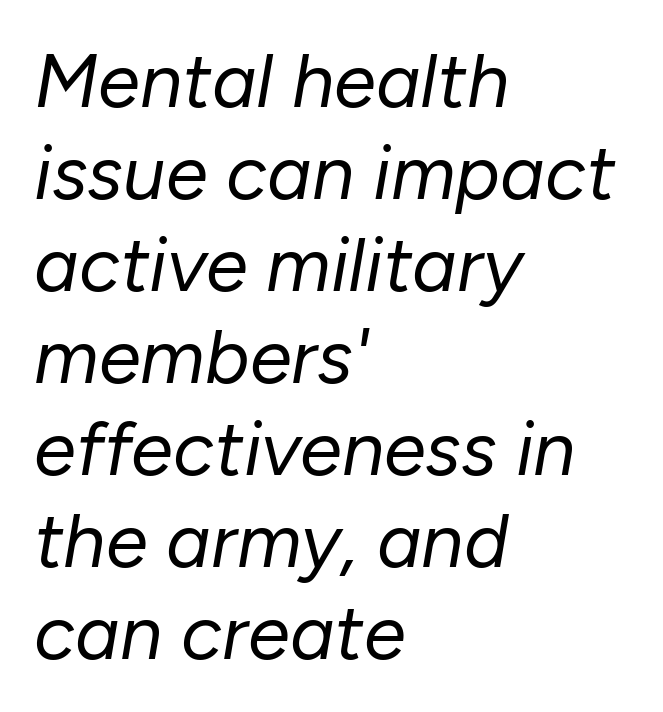
The image shows 76 px regular-weight type, italic (leaning right); set left-aligned, line spacing 1.21x, normal letter spacing, not underlined; low stroke contrast and a medium x-height.
